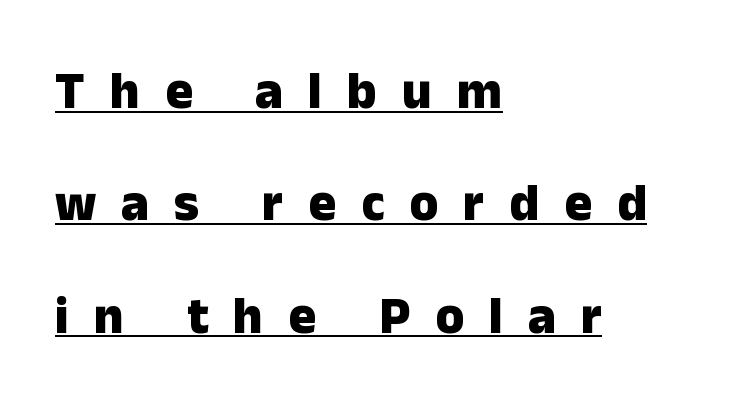
Notice how a bar underscores the lettering throughout. The rendering uses a bold face; every stroke is thick and dark. Font category for this specimen: sans-serif. Letter spacing: wide. All the whitespace from short lines collects on the right.
